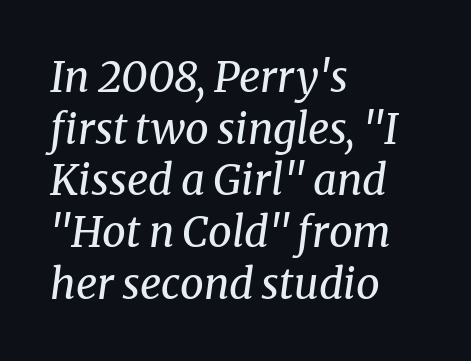
{"serif": "yes", "italic": "yes", "lean": "right", "slant_degrees": 8, "bold": "no", "weight": "regular", "width": "normal", "stroke_contrast": "medium", "x_height": "medium", "monospaced": "no", "underline": "no", "align": "left", "line_spacing_ratio": 1.23, "letter_spacing": "normal", "letter_spacing_em": 0.0, "glyph_px": 42}
